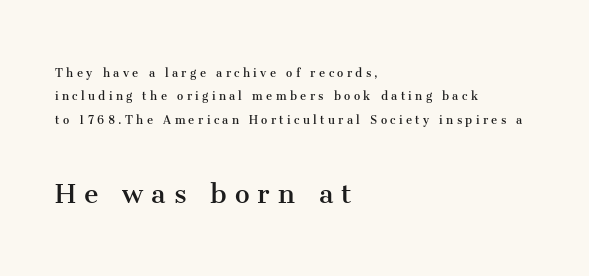
The rendering uses a moderate line-height, typical for paragraphs. The glyphs are unaccompanied by any horizontal stroke below them. Vertical stems look standard width or narrower in stroke. Posture: vertical. Top chunk: small. Bottom chunk: large.
